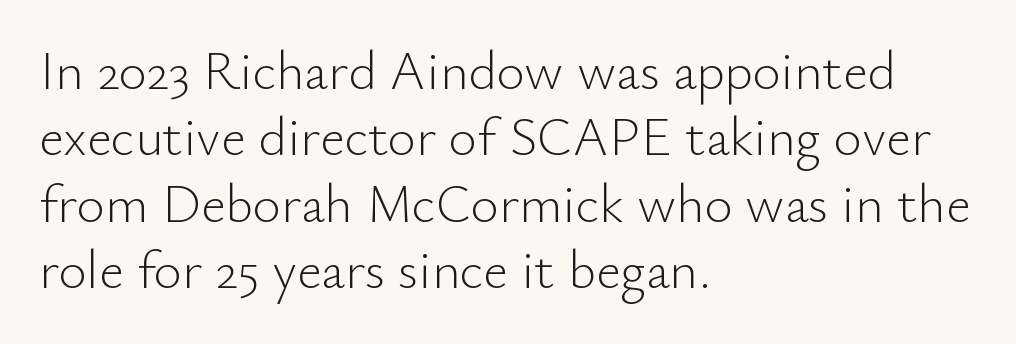
The image shows 54 px light sans-serif type, upright; set left-aligned, line spacing 1.23x, normal letter spacing, not underlined; low stroke contrast and a small x-height.
